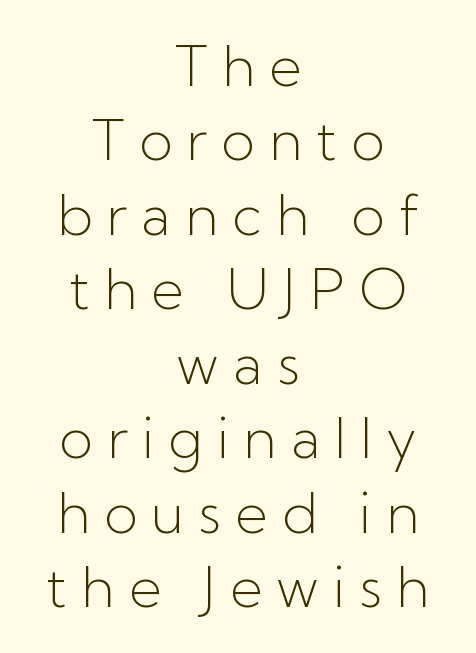
{"serif": "no", "italic": "no", "bold": "no", "weight": "light", "width": "normal", "stroke_contrast": "low", "x_height": "medium", "monospaced": "no", "underline": "no", "align": "center", "line_spacing": "normal", "line_spacing_ratio": 1.33, "letter_spacing": "wide", "letter_spacing_em": 0.25, "glyph_px": 56}
